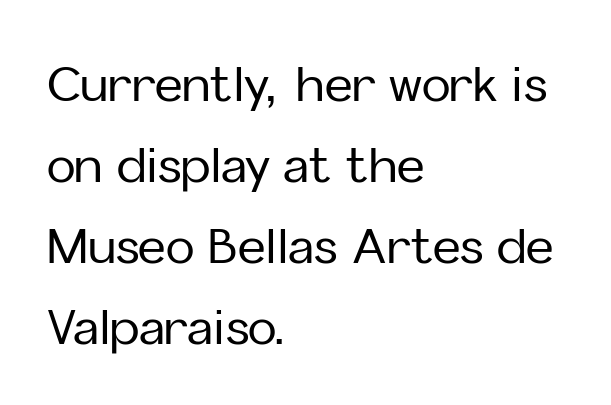
Q: Is the text italic (slanted)? A: No, it is upright.
Q: Is the typeface a serif or a sans-serif typeface? A: Sans-serif.
Q: Is the text underlined? A: No.
Q: How is the paragraph aligned? A: Left-aligned.
Q: Is the spacing between letters normal or unusually wide? A: Normal.
Q: Is the spacing between lines tight, normal or loose? A: Normal.
Q: Width (condensed, normal, or wide)? A: Normal.
Q: Stroke contrast? A: Low.
Q: x-height? A: Medium.
Q: Monospaced? A: No.
